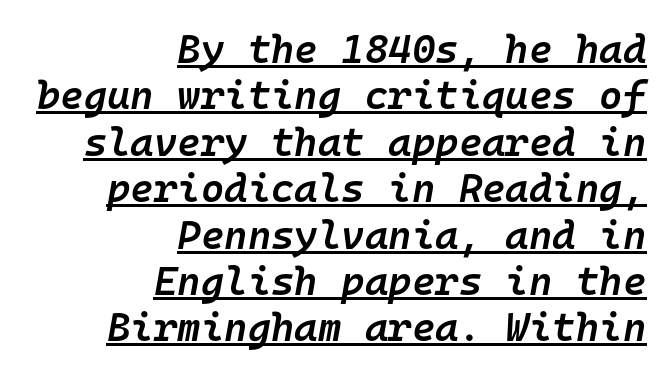
{"italic": "yes", "lean": "right", "slant_degrees": 10, "bold": "semi", "weight": "semibold", "width": "normal", "stroke_contrast": "low", "x_height": "medium", "monospaced": "yes", "underline": "yes", "align": "right", "line_spacing_ratio": 1.16, "letter_spacing": "normal", "letter_spacing_em": 0.0, "glyph_px": 40}
